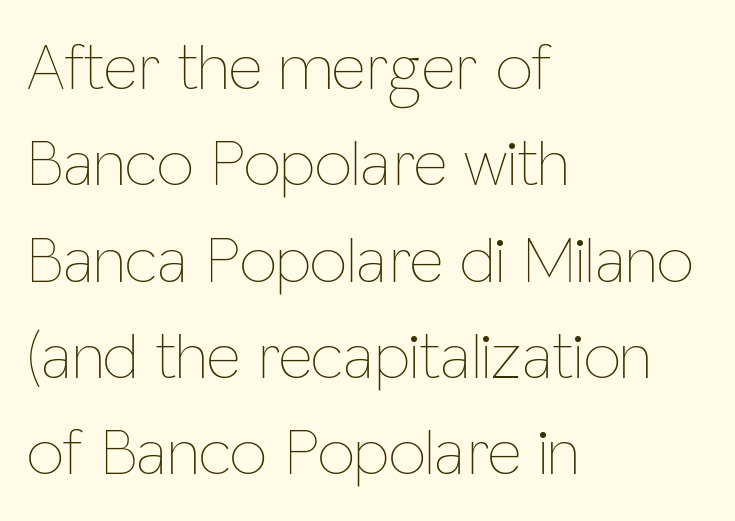
Q: Is the text bold? A: No.
Q: Is the text italic (slanted)? A: No, it is upright.
Q: Is the text underlined? A: No.
Q: How is the paragraph aligned? A: Left-aligned.
Q: Is the spacing between letters normal or unusually wide? A: Normal.
Q: Is the spacing between lines tight, normal or loose? A: Normal.
Q: Width (condensed, normal, or wide)? A: Condensed.
Q: Stroke contrast? A: Low.
Q: x-height? A: Medium.
Q: Monospaced? A: No.
